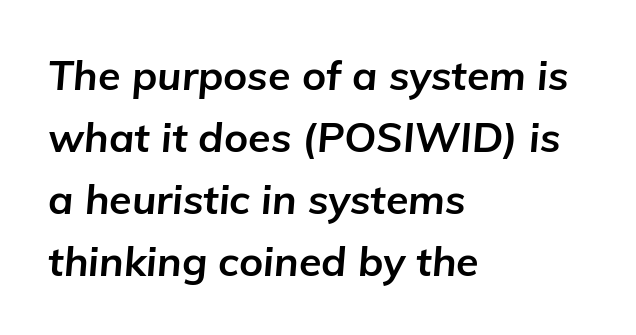
The image shows 41 px bold type, italic (leaning right); set left-aligned, normal line spacing (1.51x), normal letter spacing, not underlined; low stroke contrast and a medium x-height.
